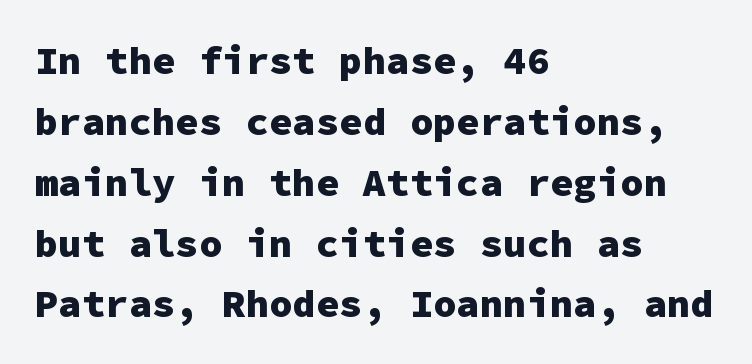
Q: Is the text bold? A: Yes.
Q: Is the text italic (slanted)? A: No, it is upright.
Q: Is the typeface a serif or a sans-serif typeface? A: Sans-serif.
Q: Is the text underlined? A: No.
Q: How is the paragraph aligned? A: Left-aligned.
Q: Is the spacing between letters normal or unusually wide? A: Normal.
Q: Is the spacing between lines tight, normal or loose? A: Normal.
Q: Width (condensed, normal, or wide)? A: Normal.
Q: Stroke contrast? A: Low.
Q: x-height? A: Medium.
Q: Monospaced? A: Yes.
